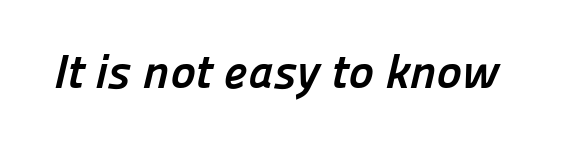
{"serif": "no", "bold": "yes", "weight": "semibold", "width": "normal", "stroke_contrast": "low", "x_height": "medium", "monospaced": "no", "underline": "no", "letter_spacing": "normal", "letter_spacing_em": 0.0, "glyph_px": 48}
